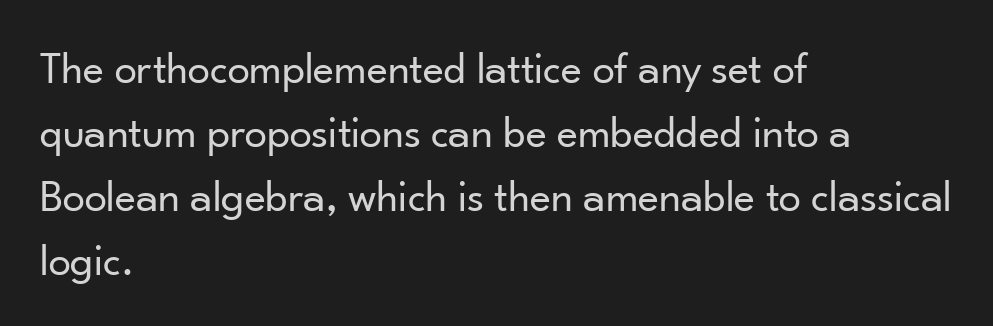
Q: Is the text bold? A: No.
Q: Is the text italic (slanted)? A: No, it is upright.
Q: Is the typeface a serif or a sans-serif typeface? A: Sans-serif.
Q: Is the text underlined? A: No.
Q: How is the paragraph aligned? A: Left-aligned.
Q: Is the spacing between letters normal or unusually wide? A: Normal.
Q: Is the spacing between lines tight, normal or loose? A: Normal.
Q: Width (condensed, normal, or wide)? A: Normal.
Q: Stroke contrast? A: Low.
Q: x-height? A: Small.
Q: Monospaced? A: No.
